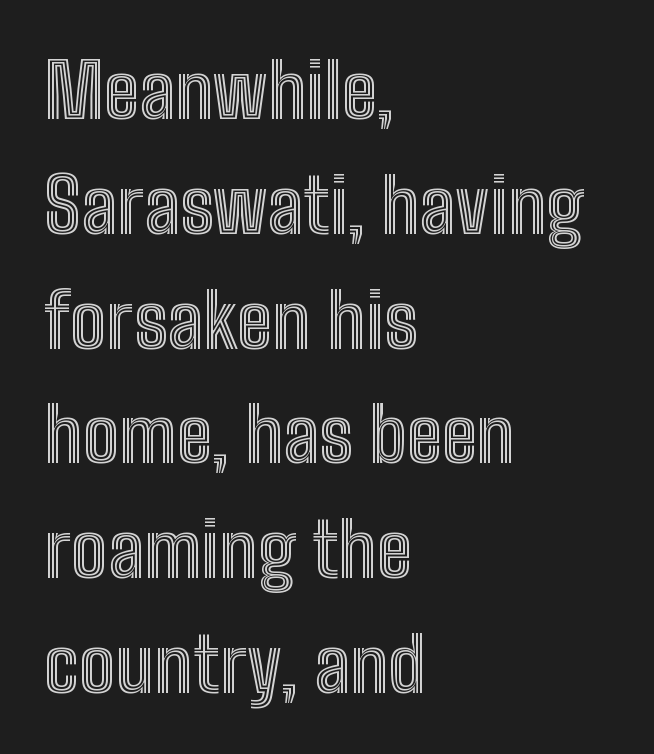
The rendering anchors every line to the left-hand side. Note the varied advance widths — an 'i' is clearly narrower than an 'm'. When letters stand straight like this, we call the style roman or upright. Anything drawn beneath the words? Only blank space. Here the glyphs are tracked normally, forming tight word shapes. This sample keeps an unexceptional amount of space between lines.
